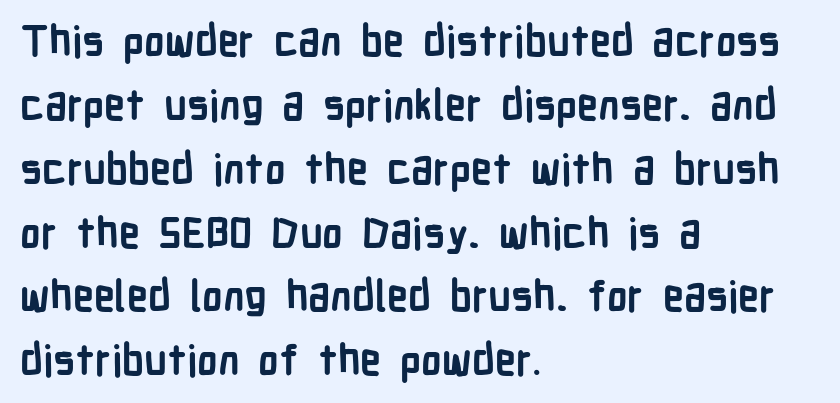
Q: Is the text bold? A: Yes.
Q: Is the text italic (slanted)? A: No, it is upright.
Q: Is the typeface a serif or a sans-serif typeface? A: Sans-serif.
Q: Is the text underlined? A: No.
Q: How is the paragraph aligned? A: Left-aligned.
Q: Is the spacing between letters normal or unusually wide? A: Normal.
Q: Is the spacing between lines tight, normal or loose? A: Normal.
Q: Width (condensed, normal, or wide)? A: Condensed.
Q: Stroke contrast? A: Low.
Q: x-height? A: Medium.
Q: Monospaced? A: No.
